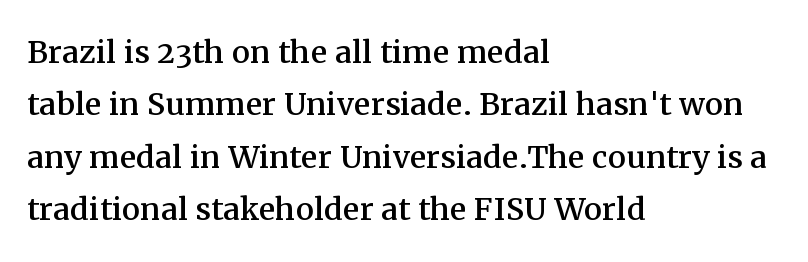
It's the straight-up-and-down kind of type. Typeset ragged right — the left edge is the straight one. These lines are rendered in a variable-pitch font. Compared with typical body copy, the letter spacing here is the same. The space directly below the letters is spotless.
